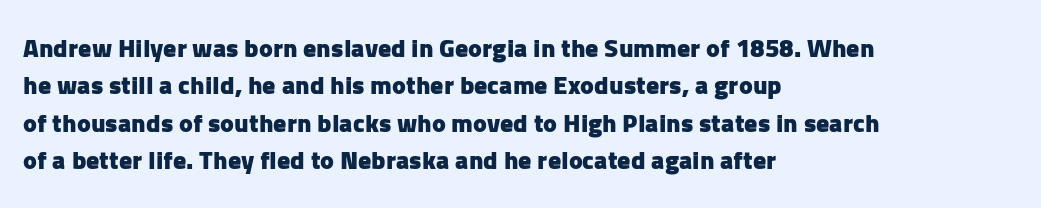
{"italic": "no", "bold": "yes", "underline": "no", "align": "left", "line_spacing": "normal", "line_spacing_ratio": 1.44, "letter_spacing": "normal", "letter_spacing_em": 0.0, "glyph_px": 26}
